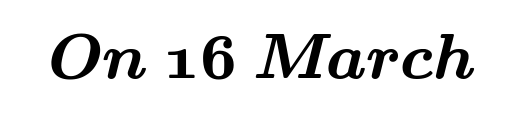
Q: Is the text bold? A: Yes.
Q: Is the typeface a serif or a sans-serif typeface? A: Serif.
Q: Is the text underlined? A: No.
Q: Is the spacing between letters normal or unusually wide? A: Normal.
Q: Width (condensed, normal, or wide)? A: Wide.
Q: Stroke contrast? A: Medium.
Q: x-height? A: Small.
Q: Monospaced? A: No.
